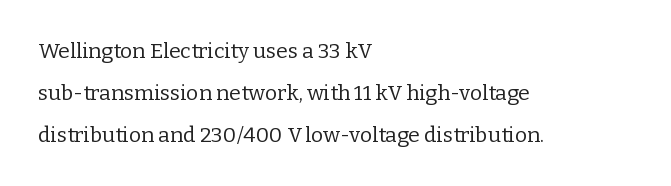
The image shows 21 px text type, upright; set left-aligned, loose line spacing (2.0x), normal letter spacing, not underlined.
